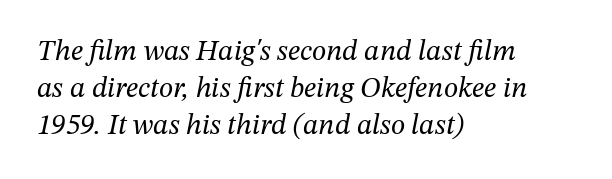
Casual observation: everything's shoved over to the left. Emphasis-style slanted type is in use. Check the space under the baseline: it is left empty. This reads as an unemphasized weight, regular at the heaviest. Think of a printed novel: that variable character pitch is what you see here.
